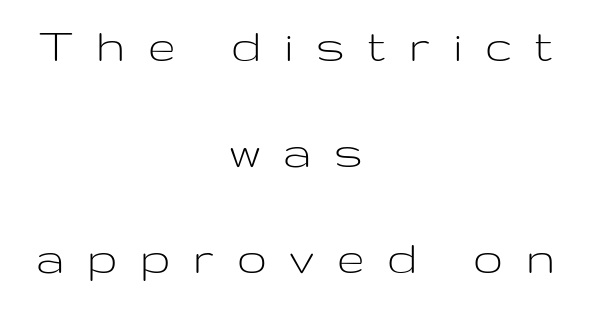
There is plenty of visible air inserted between adjacent glyphs. The glyphs in this specimen are sans serif. Nope, not italic — everything's standing straight. The whitespace from short lines is split evenly between both sides. Weight: not bold — regular or lighter.
